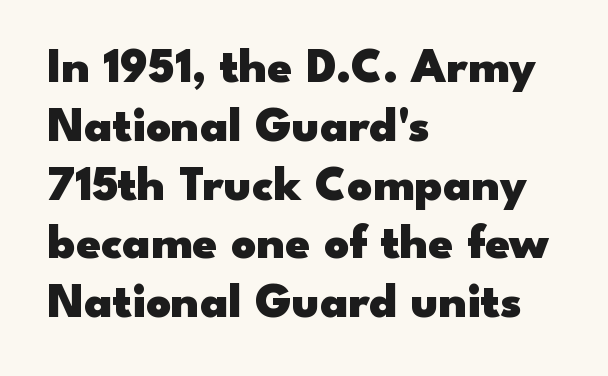
Default kerning and tracking; the words read as compact shapes. The face used here is a sans, in the tradition of grotesques and geometrics. The rendering uses a bold face; every stroke is thick and dark. Typeset ragged right — the left edge is the straight one. Quick note: not italic, upright. Character widths vary here, with narrow letters taking less room than wide ones.
